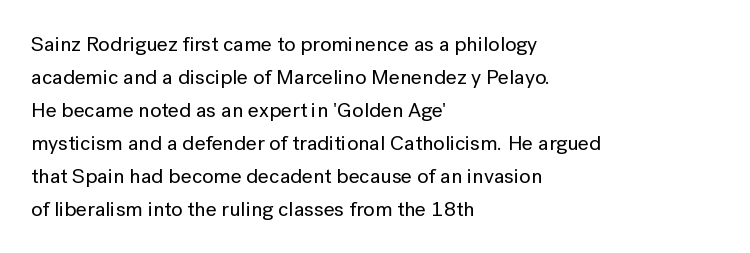
The image shows 21 px text type, upright; set left-aligned, normal line spacing (1.57x), normal letter spacing, not underlined.
